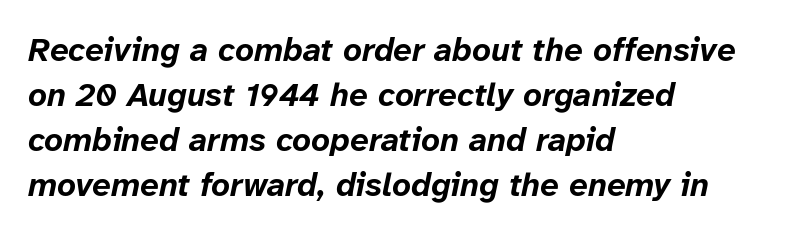
Typeset ragged right — the left edge is the straight one. Notice how the stems are inclined rather than vertical — that's the hallmark of italics. Check under the words: just untouched page. The letterforms sit shoulder to shoulder at normal distance.
